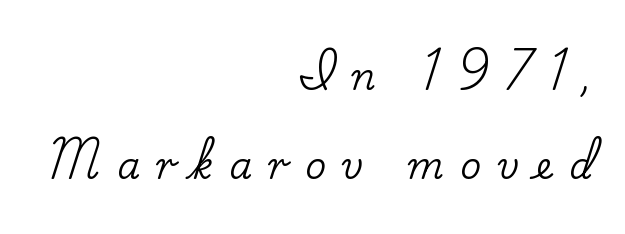
The image shows 36 px serif type; set right-aligned, loose line spacing (2.48x), unusually wide letter spacing (+0.46 em), not underlined; low stroke contrast and a small x-height.
